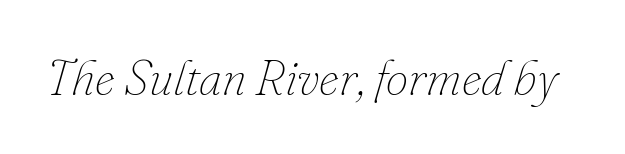
{"italic": "yes", "lean": "right", "slant_degrees": 16, "bold": "no", "weight": "thin", "width": "normal", "stroke_contrast": "low", "x_height": "small", "monospaced": "no", "underline": "no", "letter_spacing": "normal", "letter_spacing_em": 0.0, "glyph_px": 50}
